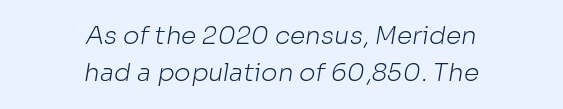
Q: Is the text bold? A: No.
Q: Is the text underlined? A: No.
Q: How is the paragraph aligned? A: Centered.
Q: Is the spacing between letters normal or unusually wide? A: Normal.
Q: Is the spacing between lines tight, normal or loose? A: Normal.
